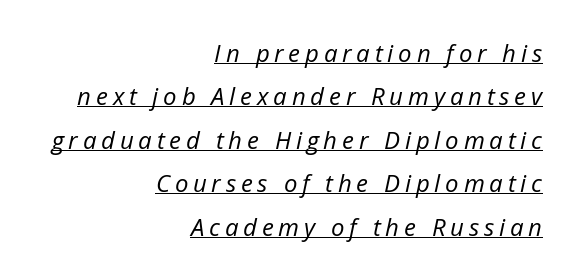
Q: Is the text bold? A: No.
Q: Is the text italic (slanted)? A: Yes, it leans right by about 12 degrees.
Q: Is the text underlined? A: Yes.
Q: How is the paragraph aligned? A: Right-aligned.
Q: Is the spacing between letters normal or unusually wide? A: Unusually wide.
